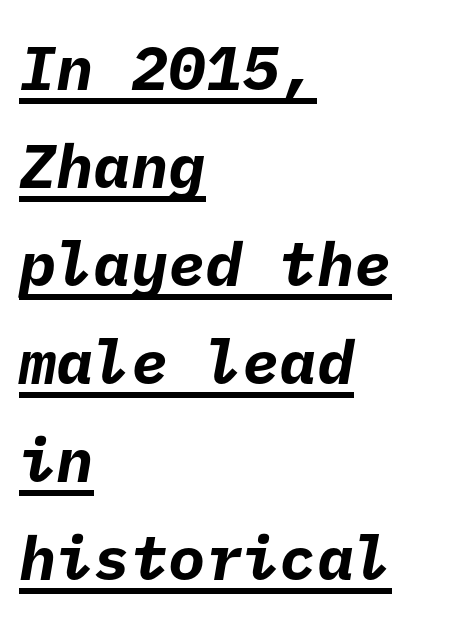
The image shows 62 px bold sans-serif type; set left-aligned, normal line spacing (1.58x), normal letter spacing, underlined; low stroke contrast and a medium x-height.
